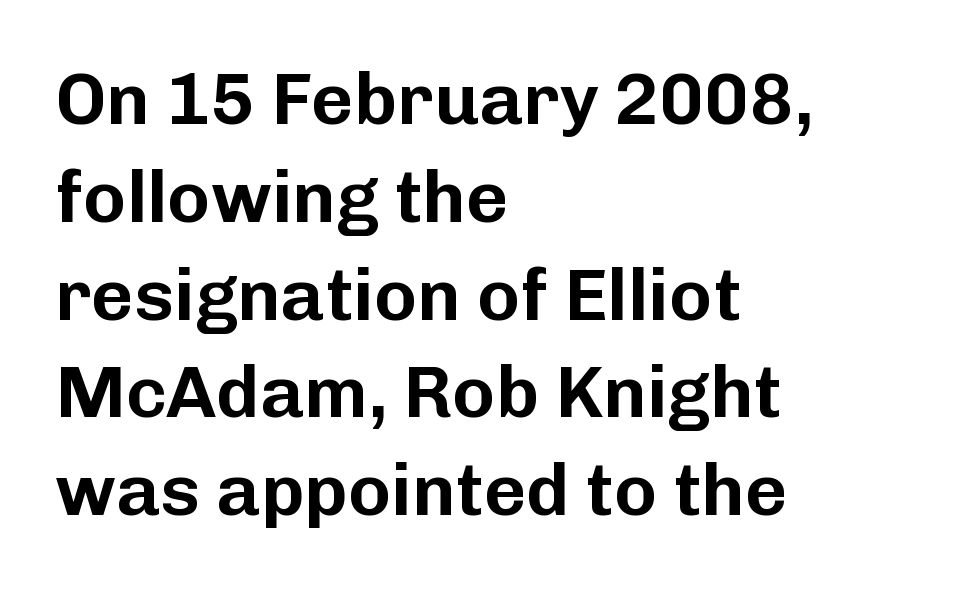
The image shows 73 px sans-serif type, upright; set left-aligned, normal line spacing (1.34x), normal letter spacing, not underlined; low stroke contrast and a medium x-height.
